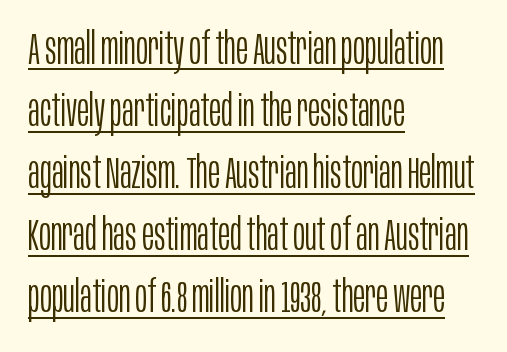
You can see a thin bar hugging the bottom of the glyphs. Quick note: interline space is typical. The font family rendered here belongs to the sans-serif group. The font's upright variant was chosen for this text. The letters sit at their default tracking, neither squeezed nor spread. The letters advance in unequal steps, a hallmark of proportional type.
